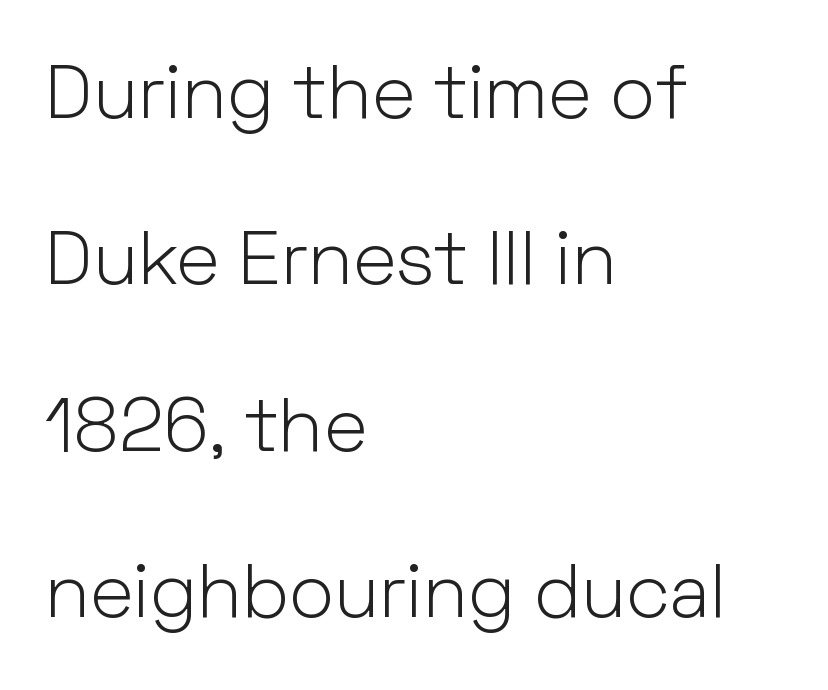
The image shows 76 px light sans-serif type, upright; set left-aligned, loose line spacing (2.19x), normal letter spacing, not underlined; low stroke contrast and a medium x-height.
